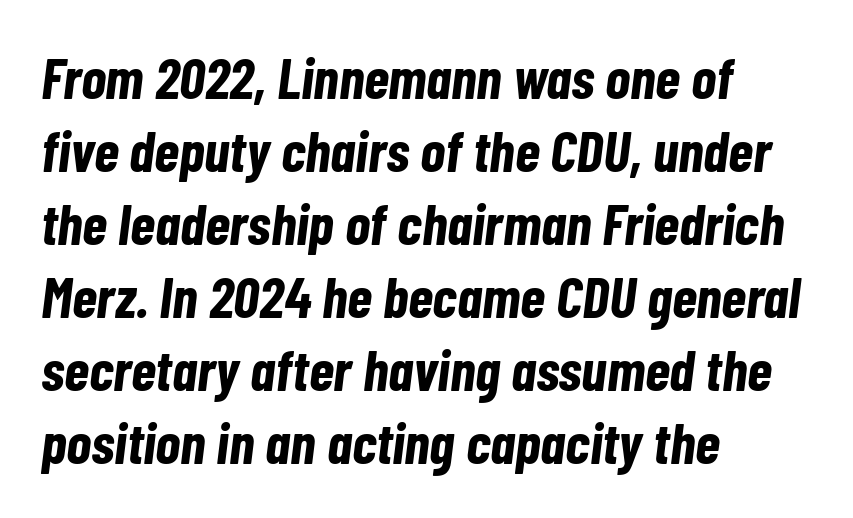
The rendering uses a bold face; every stroke is thick and dark. Yep, that's italic — everything's leaning. Reading down the column, the eye jumps a familiar distance to each next line. The face used here is rendered with its standard letterfit. One-word summary of the alignment: left. The baseline area is clear.
